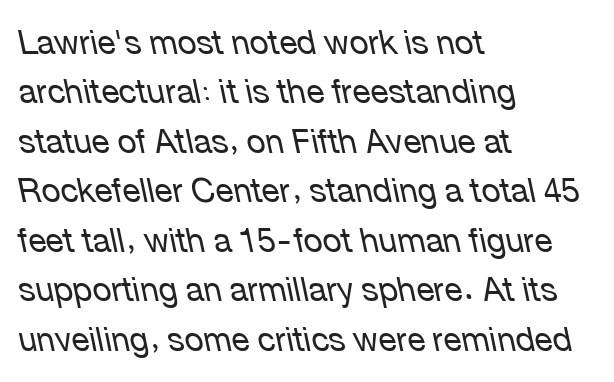
{"italic": "yes", "lean": "left", "slant_degrees": 12, "bold": "no", "weight": "regular", "width": "normal", "stroke_contrast": "low", "x_height": "medium", "monospaced": "no", "underline": "no", "align": "left", "line_spacing": "normal", "line_spacing_ratio": 1.5, "letter_spacing": "normal", "letter_spacing_em": 0.0, "glyph_px": 33}
